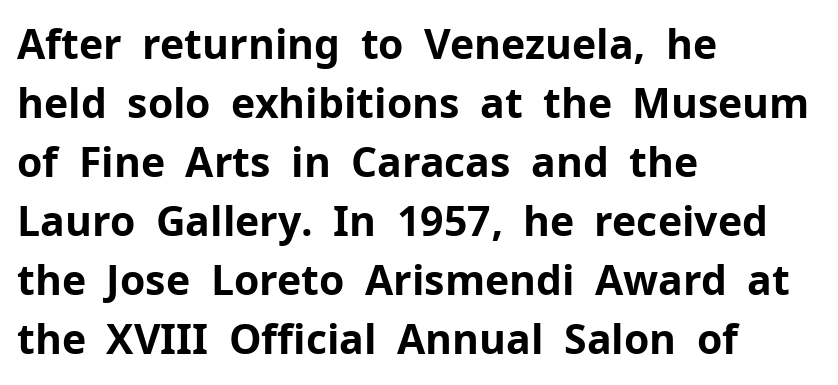
Students, this is bold: see how much ink each stroke carries. The space between consecutive lines is moderate. Style check: upright. Does the copy run flush right? No — it runs flush left. The gaps between neighbouring characters are ordinary and unremarkable. Nope, no serifs anywhere on these letters.
